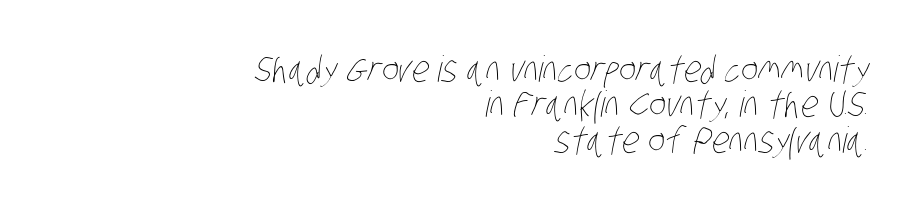
{"bold": "no", "weight": "thin", "width": "condensed", "stroke_contrast": "low", "x_height": "large", "monospaced": "no", "underline": "no", "align": "right", "line_spacing": "tight", "line_spacing_ratio": 0.98, "letter_spacing": "normal", "letter_spacing_em": 0.0, "glyph_px": 36}
